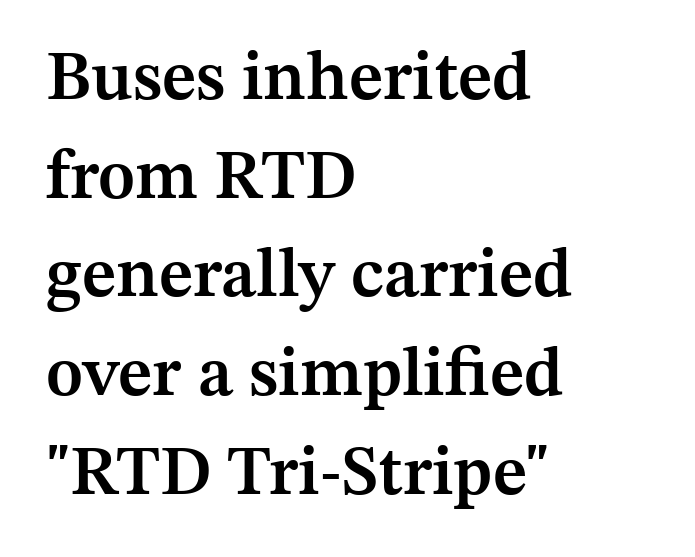
{"serif": "yes", "italic": "no", "bold": "semi", "weight": "semibold", "width": "normal", "stroke_contrast": "medium", "x_height": "medium", "monospaced": "no", "underline": "no", "align": "left", "line_spacing": "normal", "line_spacing_ratio": 1.43, "letter_spacing": "normal", "letter_spacing_em": 0.0, "glyph_px": 69}
